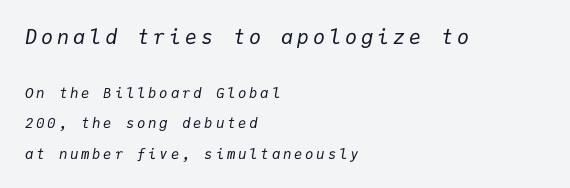
The face looks like a standard text weight, possibly lighter. Bare-footed words on every line. Does the lettering tilt? It does — this is italic. What's the leading like? Stretched, with rows far apart.
